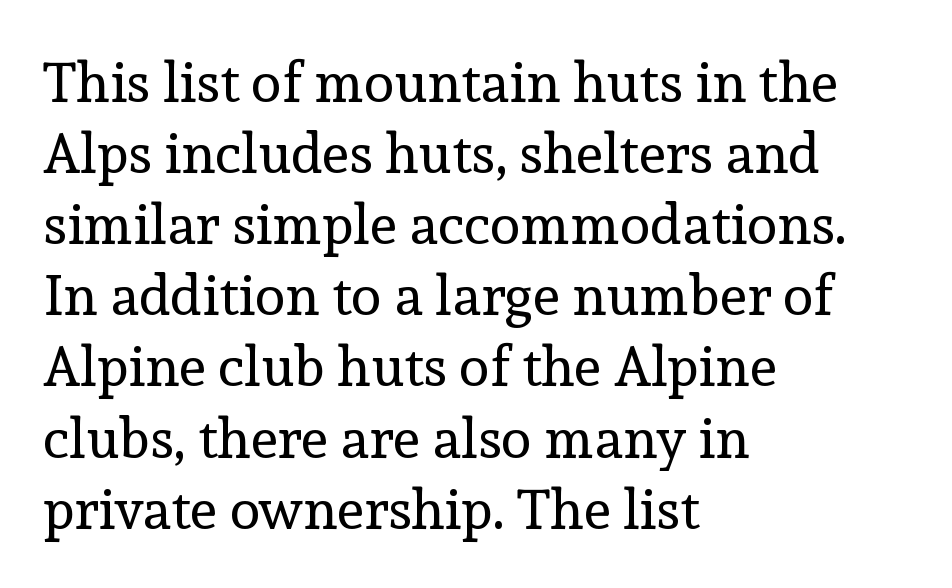
{"serif": "yes", "italic": "no", "bold": "no", "weight": "regular", "width": "normal", "x_height": "medium", "monospaced": "no", "underline": "no", "align": "left", "line_spacing": "normal", "line_spacing_ratio": 1.27, "letter_spacing": "normal", "letter_spacing_em": 0.0, "glyph_px": 56}
